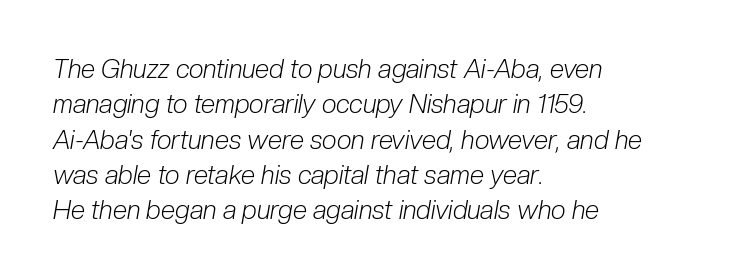
The image shows 26 px text type, italic (leaning right); set left-aligned, normal line spacing (1.36x), normal letter spacing, not underlined.
